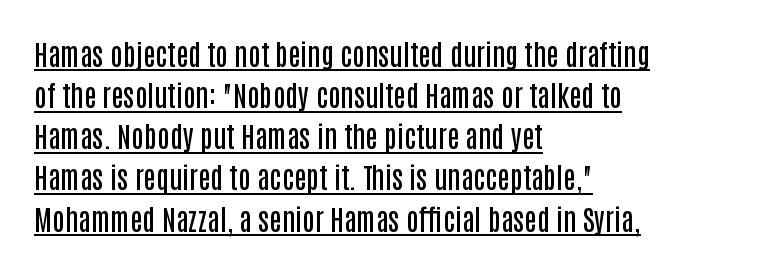
{"serif": "no", "italic": "no", "bold": "semi", "weight": "semibold", "width": "condensed", "stroke_contrast": "low", "x_height": "large", "monospaced": "no", "underline": "yes", "align": "left", "line_spacing": "normal", "line_spacing_ratio": 1.47, "letter_spacing": "normal", "letter_spacing_em": 0.0, "glyph_px": 28}
